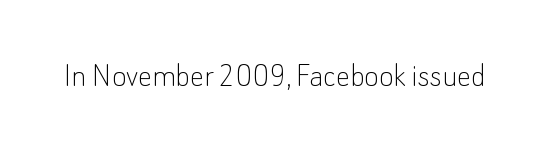
The image shows 35 px thin sans-serif type, upright; set normal letter spacing, not underlined; low stroke contrast and a small x-height.
